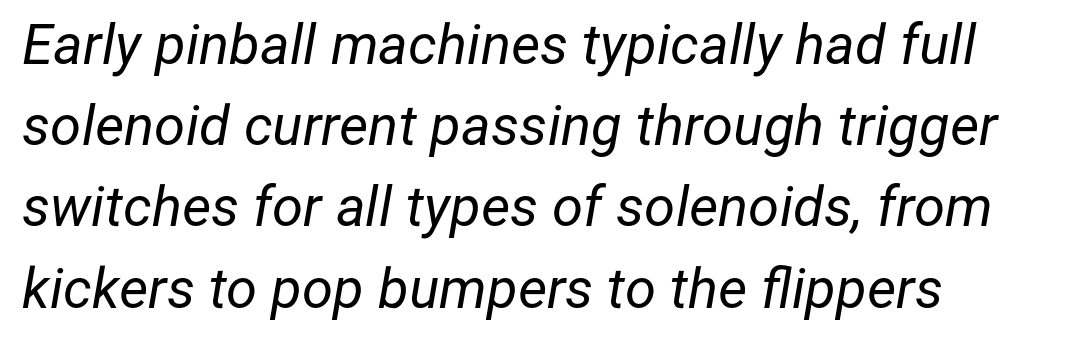
{"italic": "yes", "lean": "right", "slant_degrees": 12, "bold": "no", "weight": "regular", "width": "normal", "stroke_contrast": "low", "x_height": "medium", "monospaced": "no", "underline": "no", "align": "left", "line_spacing": "normal", "line_spacing_ratio": 1.45, "letter_spacing": "normal", "letter_spacing_em": 0.0, "glyph_px": 56}
